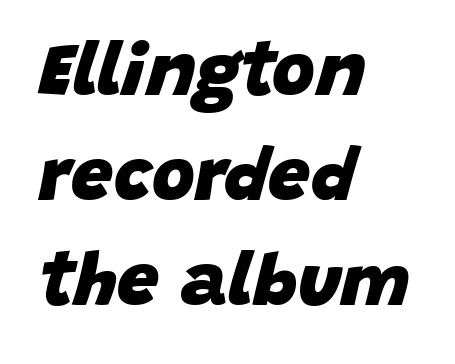
Q: Is the text bold? A: Yes.
Q: Is the text italic (slanted)? A: Yes, it leans right by about 15 degrees.
Q: Is the text underlined? A: No.
Q: How is the paragraph aligned? A: Left-aligned.
Q: Is the spacing between letters normal or unusually wide? A: Normal.
Q: Is the spacing between lines tight, normal or loose? A: Normal.
Q: Width (condensed, normal, or wide)? A: Normal.
Q: Stroke contrast? A: Low.
Q: x-height? A: Large.
Q: Monospaced? A: No.
